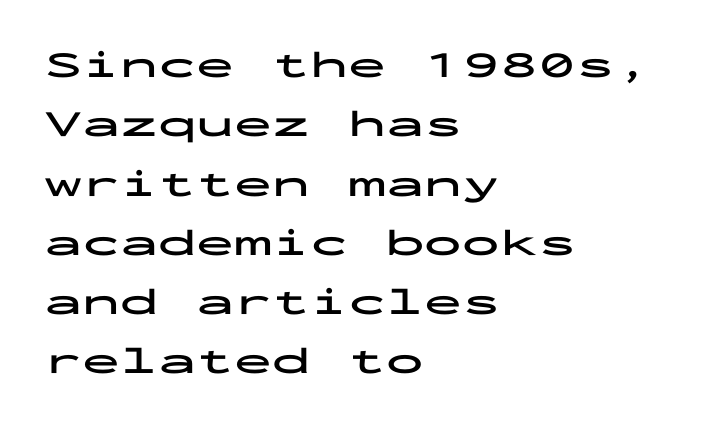
Q: Is the text bold? A: Yes.
Q: Is the text italic (slanted)? A: No, it is upright.
Q: Is the typeface a serif or a sans-serif typeface? A: Sans-serif.
Q: Is the text underlined? A: No.
Q: How is the paragraph aligned? A: Left-aligned.
Q: Is the spacing between letters normal or unusually wide? A: Normal.
Q: Is the spacing between lines tight, normal or loose? A: Normal.
Q: Width (condensed, normal, or wide)? A: Wide.
Q: Stroke contrast? A: Low.
Q: x-height? A: Medium.
Q: Monospaced? A: Yes.
